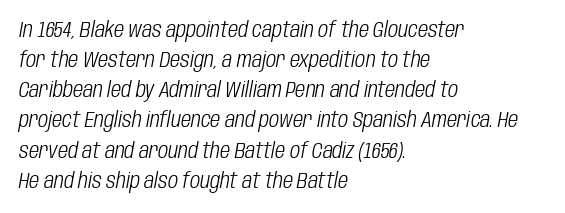
The image shows 22 px text type, italic (leaning right); set left-aligned, normal line spacing (1.37x), normal letter spacing, not underlined.
